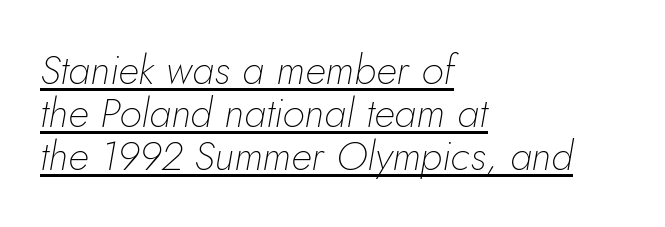
Q: Is the text bold? A: No.
Q: Is the text italic (slanted)? A: Yes, it leans right by about 5 degrees.
Q: Is the text underlined? A: Yes.
Q: How is the paragraph aligned? A: Left-aligned.
Q: Is the spacing between letters normal or unusually wide? A: Normal.
Q: Is the spacing between lines tight, normal or loose? A: Tight.
Q: Width (condensed, normal, or wide)? A: Normal.
Q: Stroke contrast? A: Low.
Q: x-height? A: Small.
Q: Monospaced? A: No.
